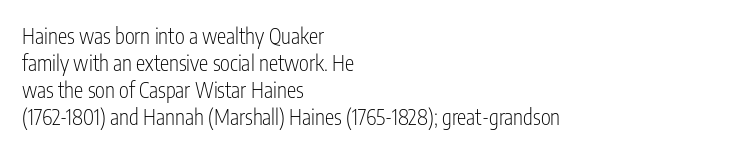
The image shows 21 px text type, upright; set left-aligned, normal line spacing (1.28x), normal letter spacing, not underlined.
